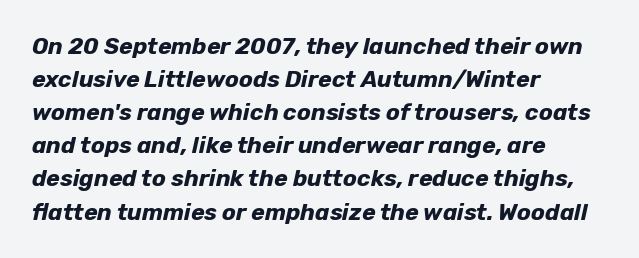
The image shows 23 px bold type, italic (leaning right); set left-aligned, normal line spacing (1.44x), normal letter spacing, not underlined.
